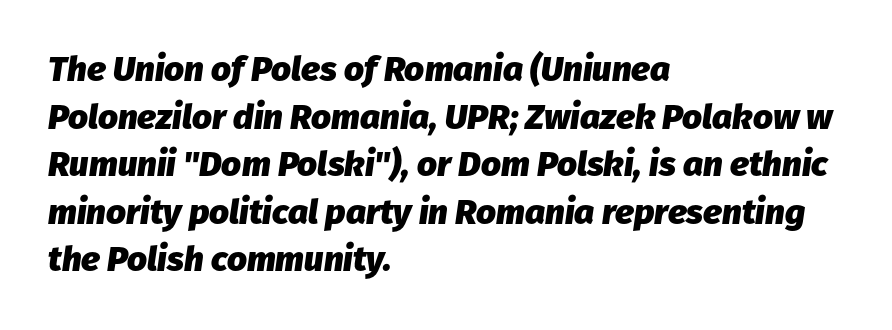
The image shows 35 px heavy type, italic (leaning right); set left-aligned, normal line spacing (1.36x), normal letter spacing, not underlined; low stroke contrast and a medium x-height.
